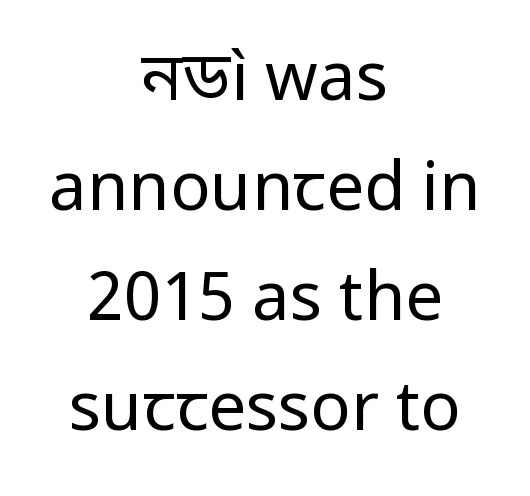
{"serif": "no", "italic": "no", "bold": "no", "weight": "regular", "width": "normal", "stroke_contrast": "low", "x_height": "medium", "monospaced": "no", "underline": "no", "align": "center", "line_spacing": "normal", "line_spacing_ratio": 1.64, "letter_spacing": "normal", "letter_spacing_em": 0.0, "glyph_px": 67}
